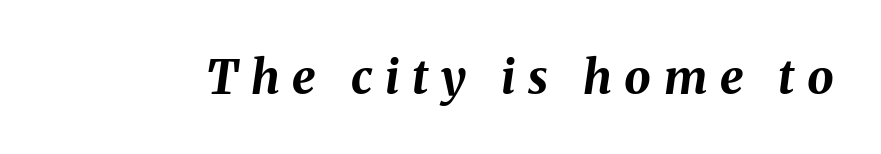
The image shows 47 px bold type, italic (leaning right); set unusually wide letter spacing (+0.27 em), not underlined; medium stroke contrast and a medium x-height.
